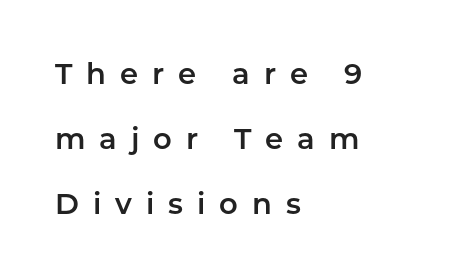
Observe the absence of serifs on each vertical stroke in this sample. The passage shown is not underscored anywhere. The horizontal fit of the characters is loose and conspicuously gappy. Alignment: flush left. These lines stand farther apart than default settings would place them.
